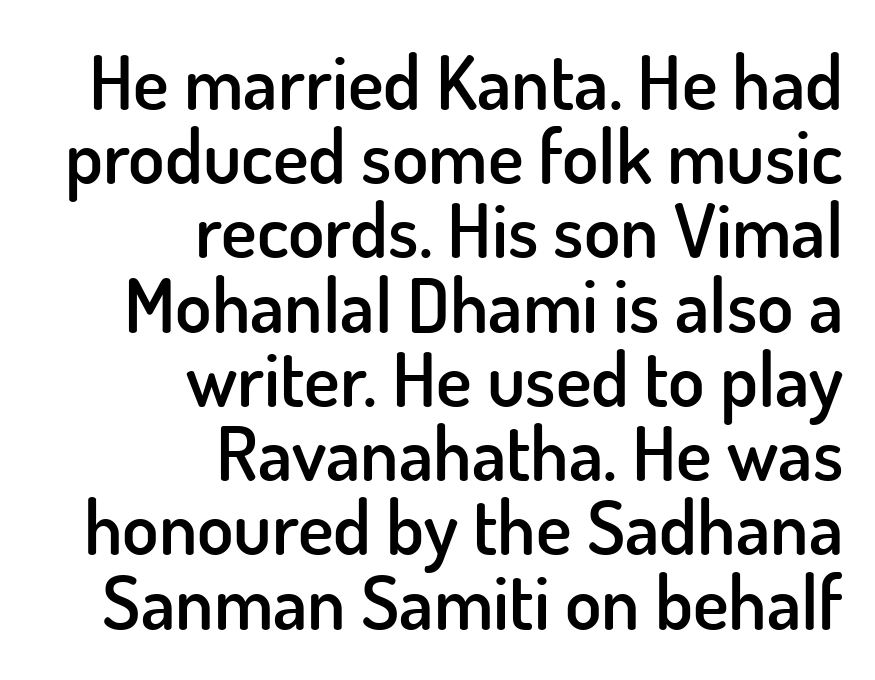
Firm but not heavy-handed strokes: this text is semibold. Italic: no, the glyphs are upright roman. Notice how the passage keeps a crisp vertical edge on the right only. The zone under the glyphs is completely vacant. Here the glyphs are tracked normally, forming tight word shapes. Check where the strokes stop: nothing finishes them off — pure sans.
